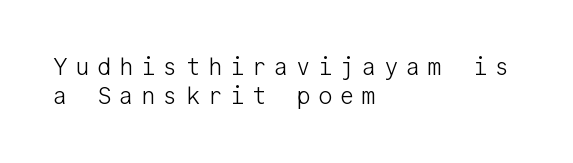
The image shows 24 px text type, upright; set left-aligned, line spacing 1.21x, unusually wide letter spacing (+0.32 em), not underlined.
